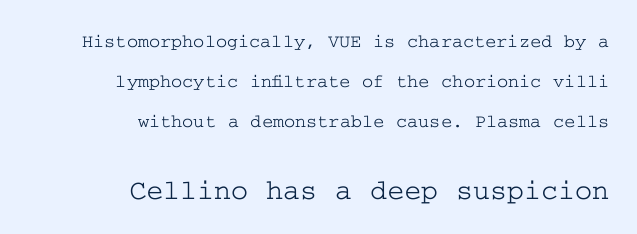
Lines of text with bare space underneath. One glance says open: line gaps are wider than usual. Characters remain perfectly vertical along every line. Reading down the block, your eye finds every line finishing at a fixed right position. Of the two passages, the one underneath uses the larger point size. Type style note: has serifs.
